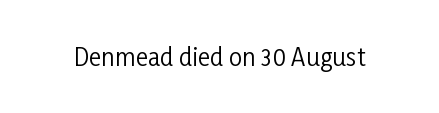
{"italic": "no", "bold": "no", "underline": "no", "letter_spacing": "normal", "letter_spacing_em": 0.0, "glyph_px": 24}
